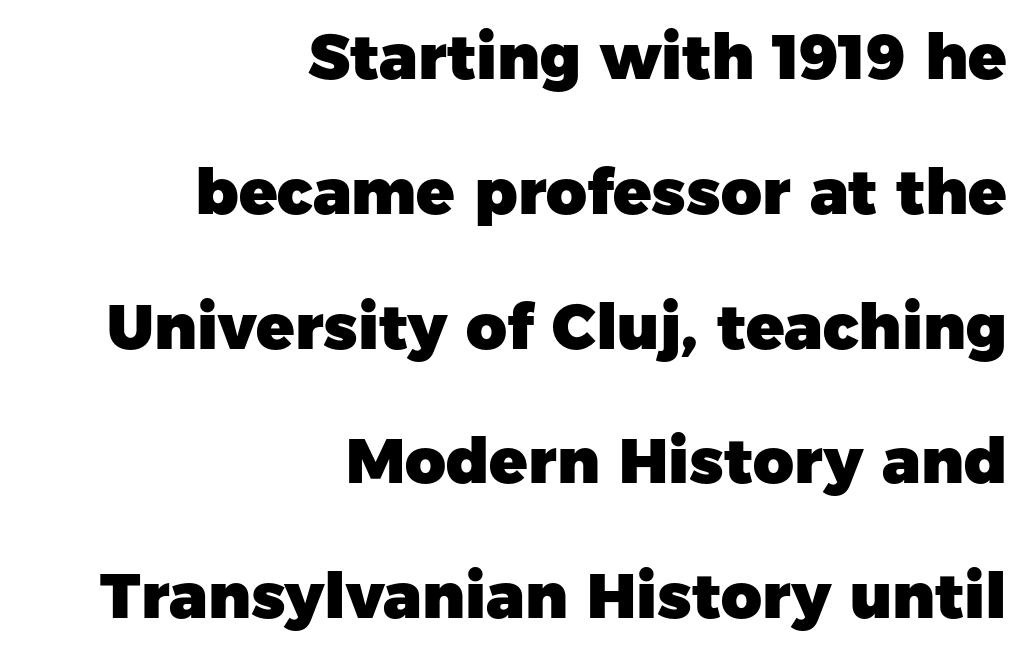
The line-height multiplier appears high, well above default. These lines are rendered in a variable-pitch font. Ascenders rise straight up at ninety degrees. Serif or sans? Sans — the stroke terminals are bare. The strokes are fattened all the way to bold. These lines stack with their right ends in a neat column.
